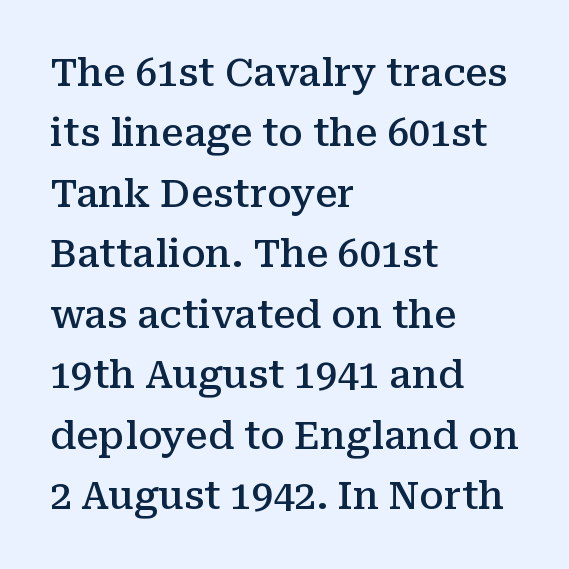
The typography opts for an upright posture over an oblique one. Whoever set this chose a conventional vertical rhythm. Every letter is mildly thick-stroked: semibold rather than bold. The rendering uses natural spacing where letterforms have individual widths. Observe the serifs anchoring each vertical stroke in this sample.
